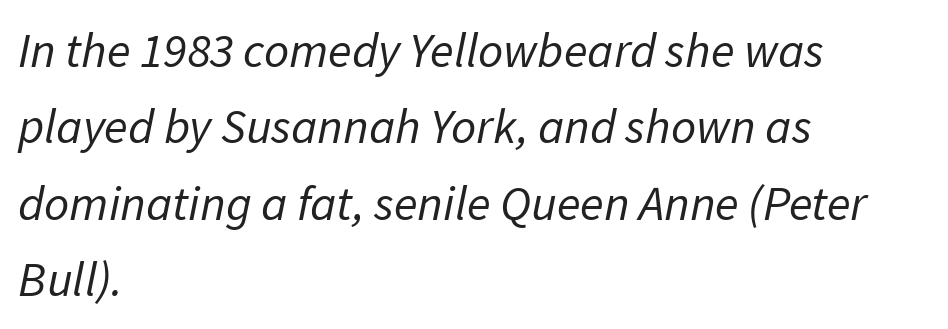
The image shows 49 px regular-weight sans-serif type; set left-aligned, normal line spacing (1.56x), normal letter spacing, not underlined; low stroke contrast and a medium x-height.
